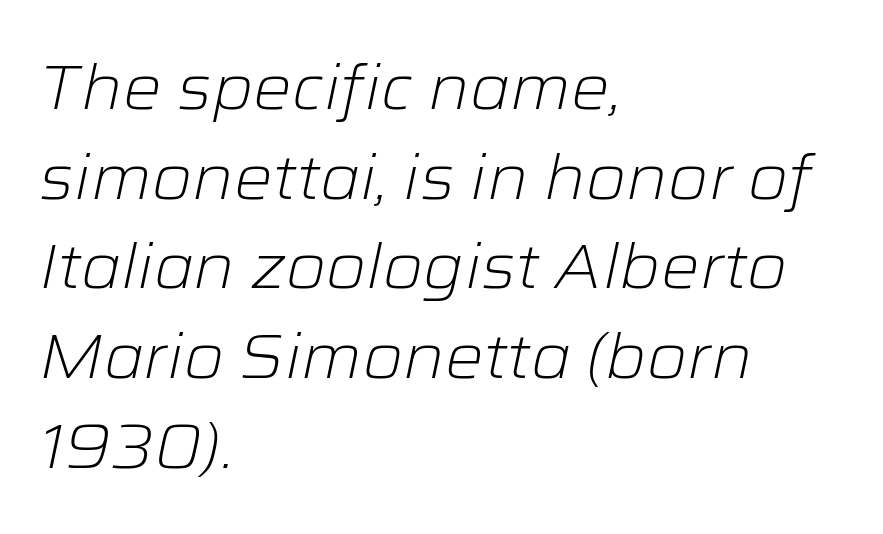
The image shows 61 px light, wide type, italic (leaning right); set left-aligned, normal line spacing (1.47x), normal letter spacing, not underlined; low stroke contrast and a medium x-height.
